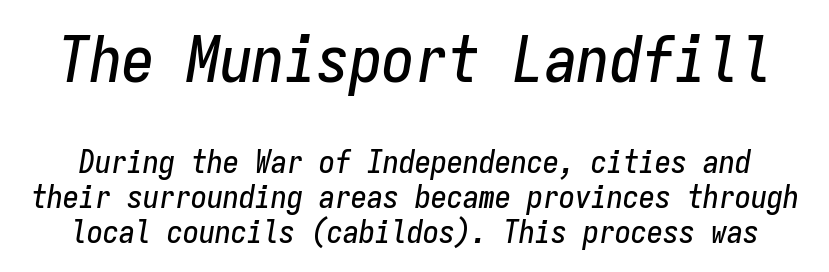
{"italic": "yes", "lean": "right", "slant_degrees": 9, "width": "condensed", "stroke_contrast": "low", "x_height": "medium", "monospaced": "yes", "underline": "no", "line_spacing": "tight", "line_spacing_ratio": 1.09, "letter_spacing": "normal", "letter_spacing_em": 0.0, "larger_block": "first", "size_ratio": 2.03, "glyph_px": 65}
